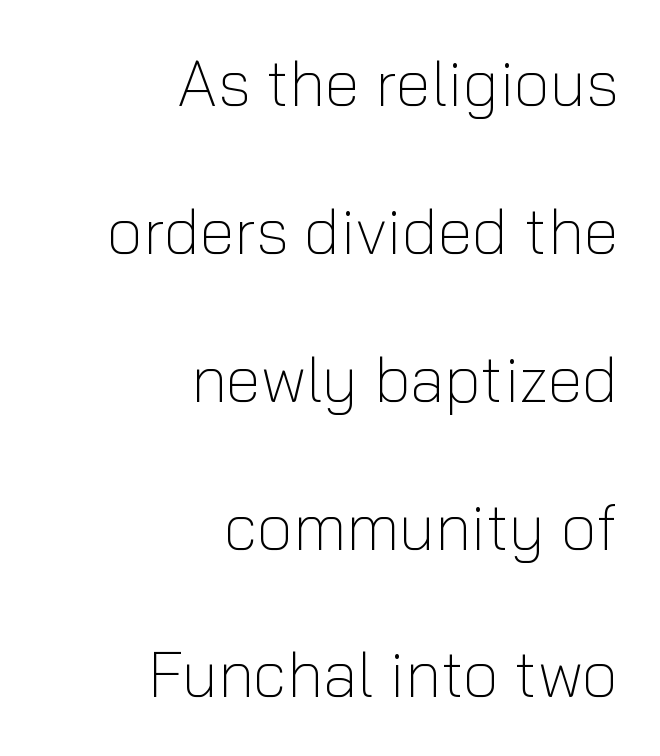
{"serif": "no", "italic": "no", "bold": "no", "weight": "light", "width": "normal", "stroke_contrast": "low", "x_height": "medium", "monospaced": "no", "underline": "no", "align": "right", "line_spacing": "loose", "line_spacing_ratio": 2.31, "letter_spacing": "normal", "letter_spacing_em": 0.0, "glyph_px": 64}
